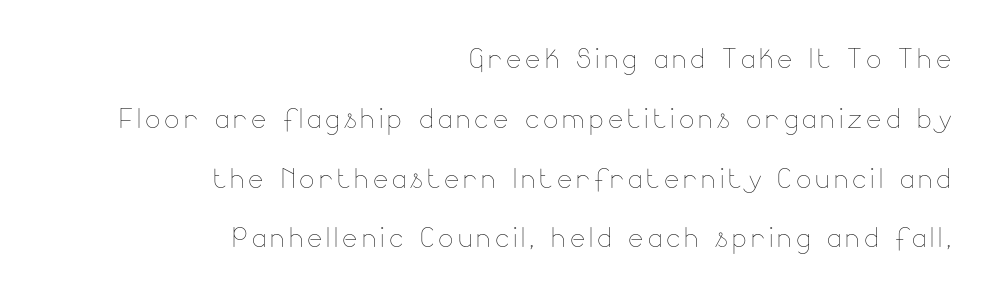
Q: Is the text bold? A: No.
Q: Is the text italic (slanted)? A: No, it is upright.
Q: Is the text underlined? A: No.
Q: How is the paragraph aligned? A: Right-aligned.
Q: Is the spacing between lines tight, normal or loose? A: Normal.
Q: Width (condensed, normal, or wide)? A: Normal.
Q: Stroke contrast? A: Low.
Q: x-height? A: Small.
Q: Monospaced? A: No.
